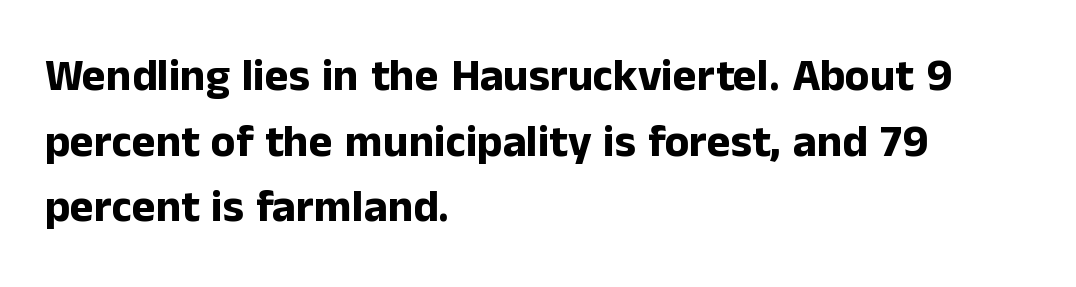
Q: Is the text bold? A: Yes.
Q: Is the text italic (slanted)? A: No, it is upright.
Q: Is the typeface a serif or a sans-serif typeface? A: Sans-serif.
Q: Is the text underlined? A: No.
Q: How is the paragraph aligned? A: Left-aligned.
Q: Is the spacing between letters normal or unusually wide? A: Normal.
Q: Is the spacing between lines tight, normal or loose? A: Normal.
Q: Width (condensed, normal, or wide)? A: Normal.
Q: Stroke contrast? A: Low.
Q: x-height? A: Medium.
Q: Monospaced? A: No.
